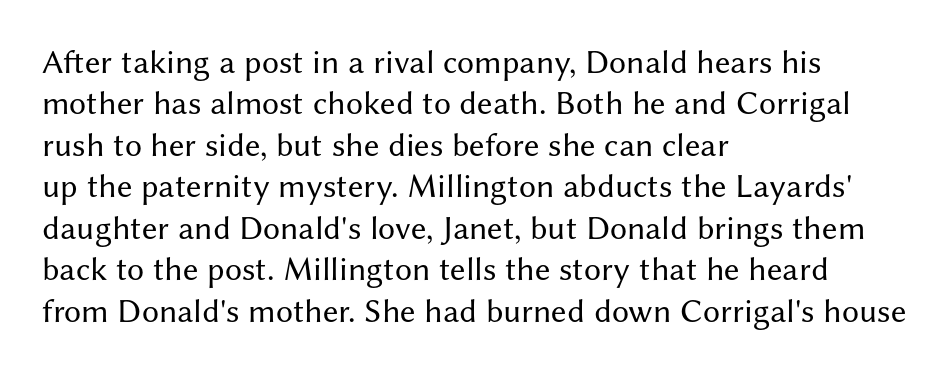
The image shows 34 px regular-weight sans-serif type, upright; set left-aligned, line spacing 1.22x, normal letter spacing, not underlined; medium stroke contrast and a medium x-height.
